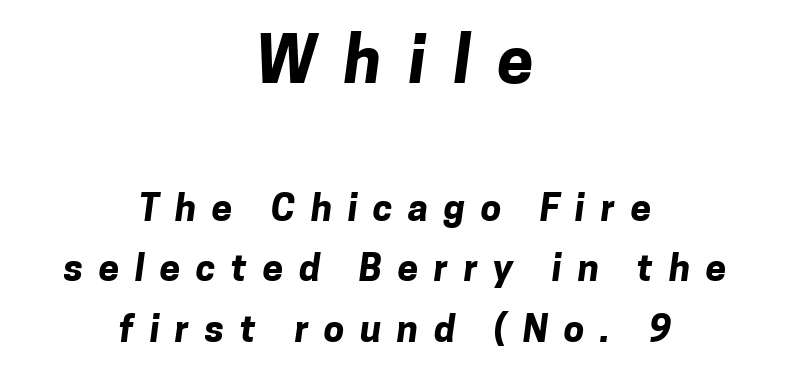
Q: Is the text bold? A: Yes.
Q: Is the typeface a serif or a sans-serif typeface? A: Sans-serif.
Q: Is the text underlined? A: No.
Q: How is the paragraph aligned? A: Centered.
Q: Is the spacing between letters normal or unusually wide? A: Unusually wide.
Q: Is the spacing between lines tight, normal or loose? A: Normal.
Q: Which block of text is set in a larger size, the first (top) or the second (bottom)? A: The first (top) one.
Q: Width (condensed, normal, or wide)? A: Normal.
Q: Stroke contrast? A: Low.
Q: x-height? A: Medium.
Q: Monospaced? A: No.
